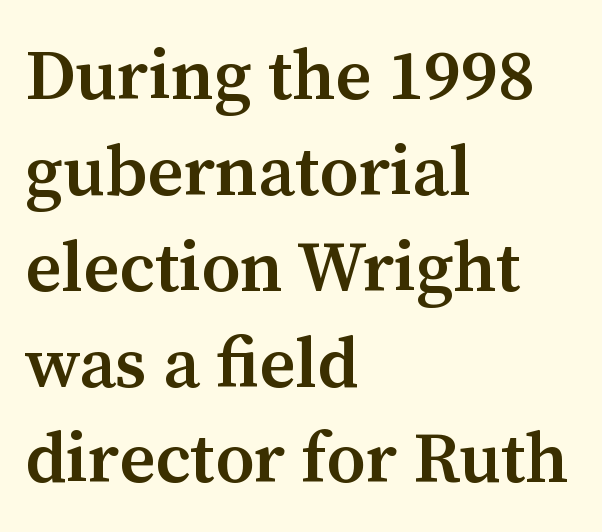
The sample has been set in demibold, a notch under bold. The line texture is even and compact thanks to regular tracking. No italicization has been applied; the sample stays upright. Quick note: underline off. What's the leading like? Ordinary, nothing unusual.
